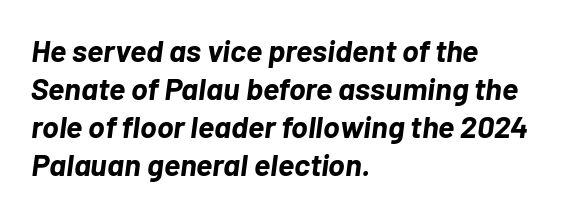
The passage shown leans; its letterforms are oblique. Check under the words: just untouched page. Weight check: bold — yes, fully. Nothing unusual about the tracking: characters are spaced as the font intends.
